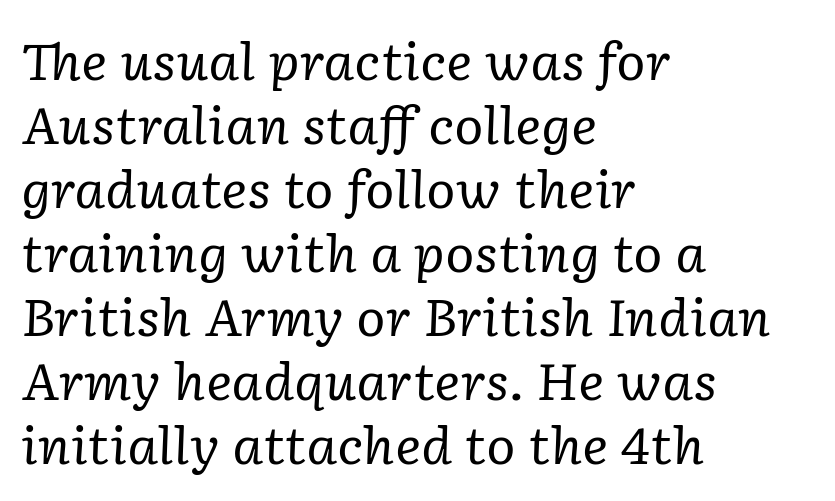
The rendering shows small feet on the letterforms — a serif design. The letters advance in unequal steps, a hallmark of proportional type. The strokes are not fattened; the text isn't bold. Reading down the column, the eye jumps a familiar distance to each next line.
